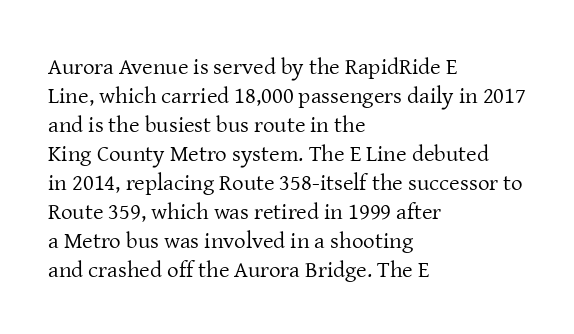
The image shows 23 px text type, upright; set left-aligned, normal line spacing (1.26x), normal letter spacing, not underlined.
